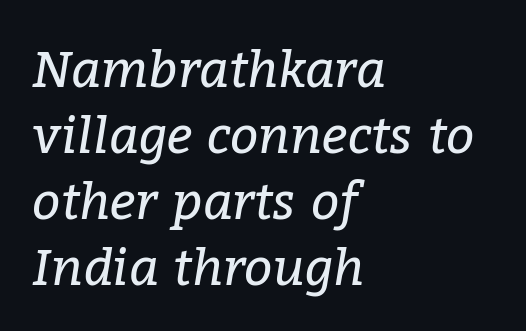
The image shows 50 px regular-weight serif type, italic (leaning right); set left-aligned, normal line spacing (1.32x), normal letter spacing, not underlined; low stroke contrast and a medium x-height.
